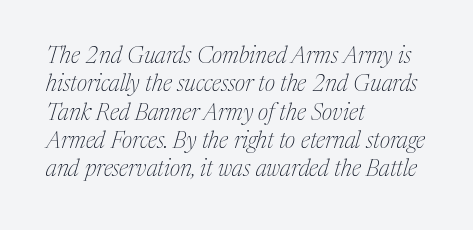
{"italic": "yes", "lean": "right", "slant_degrees": 17, "bold": "no", "underline": "no", "align": "left", "line_spacing_ratio": 1.23, "letter_spacing": "normal", "letter_spacing_em": 0.0, "glyph_px": 23}
